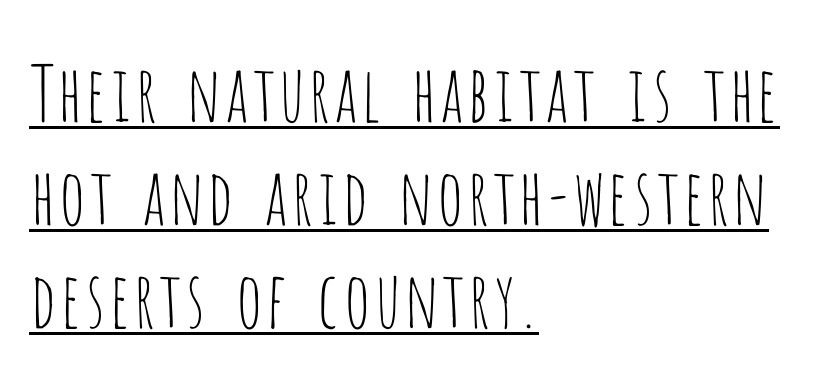
The image shows 77 px thin, condensed sans-serif type, upright; set left-aligned, normal line spacing (1.34x), normal letter spacing, underlined; low stroke contrast and a large x-height.
